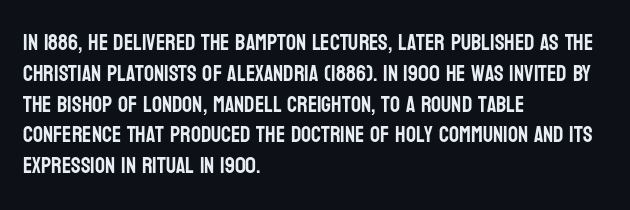
A classic flush-left, rag-right setting is used for this passage. Rendered with straight, roman letterforms. The rendering uses a moderate line-height, typical for paragraphs. In terms of letterspacing, this is plain default setting.
